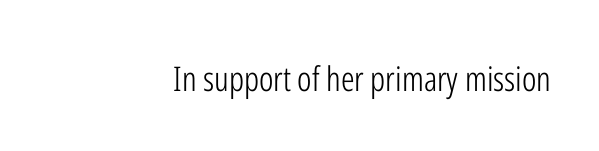
The image shows 34 px light, condensed sans-serif type, upright; set normal letter spacing, not underlined; low stroke contrast and a medium x-height.
